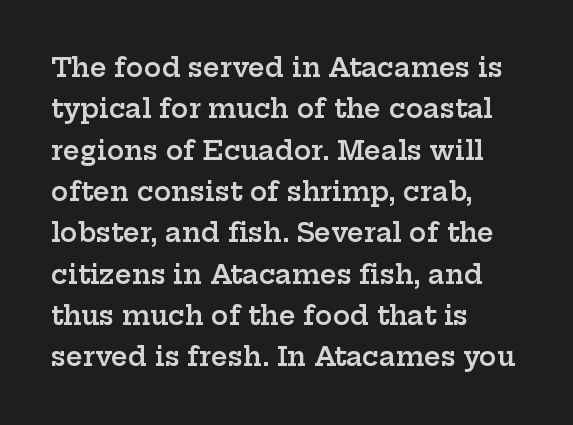
Q: Is the text bold? A: Semi-bold.
Q: Is the text italic (slanted)? A: No, it is upright.
Q: Is the text underlined? A: No.
Q: How is the paragraph aligned? A: Left-aligned.
Q: Is the spacing between letters normal or unusually wide? A: Normal.
Q: Is the spacing between lines tight, normal or loose? A: Normal.
